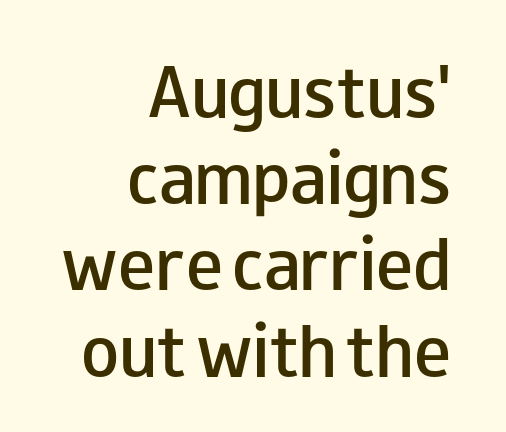
The passage shown stacks its lines at a standard gap. Spacing verdict: proportional, widths tailored to each character. The baseline area is clear. Emphasis by weight is partial: semibold. Right-aligned paragraph, ragged on the left. Each letter's strokes conclude bluntly, with no projecting serifs.
